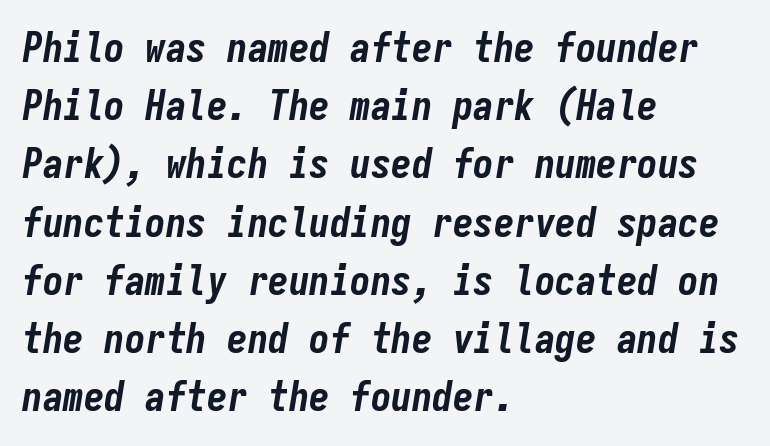
The image shows 41 px bold, condensed type, italic (leaning right), monospaced; set left-aligned, normal line spacing (1.42x), normal letter spacing, not underlined; low stroke contrast and a medium x-height.
